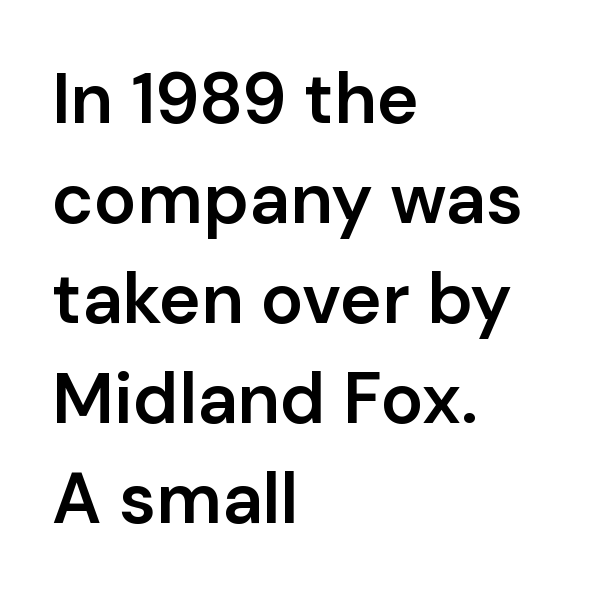
{"serif": "no", "italic": "no", "bold": "semi", "weight": "semibold", "width": "normal", "stroke_contrast": "low", "x_height": "medium", "monospaced": "no", "underline": "no", "align": "left", "line_spacing": "normal", "line_spacing_ratio": 1.41, "letter_spacing": "normal", "letter_spacing_em": 0.0, "glyph_px": 71}
